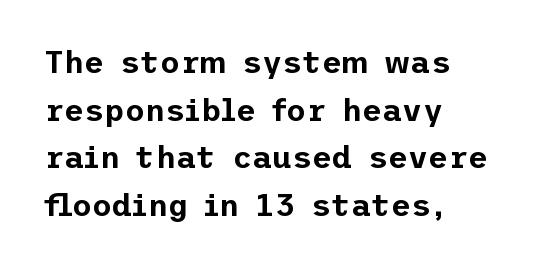
Q: Is the text italic (slanted)? A: No, it is upright.
Q: Is the typeface a serif or a sans-serif typeface? A: Sans-serif.
Q: Is the text underlined? A: No.
Q: How is the paragraph aligned? A: Left-aligned.
Q: Is the spacing between letters normal or unusually wide? A: Normal.
Q: Is the spacing between lines tight, normal or loose? A: Normal.
Q: Width (condensed, normal, or wide)? A: Normal.
Q: Stroke contrast? A: Low.
Q: x-height? A: Medium.
